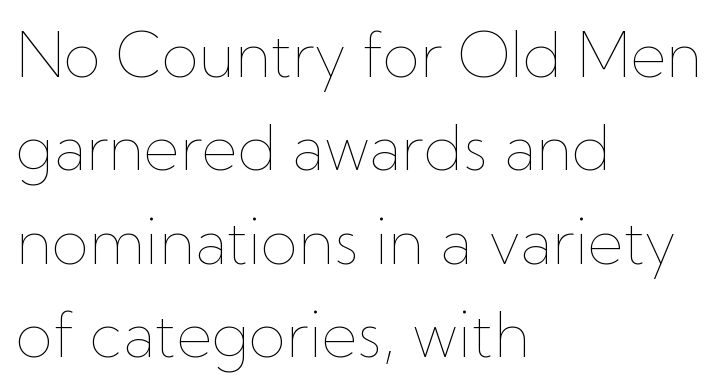
Only glyphs here, with clear space below each row. Glyph-to-glyph distance matches everyday printed text. Nothing heavy about these letters — not bold at all. If you measured baseline to baseline, you'd find a middling distance. The axis of the letterforms is exactly vertical. The compositor pushed each line to the left boundary.
